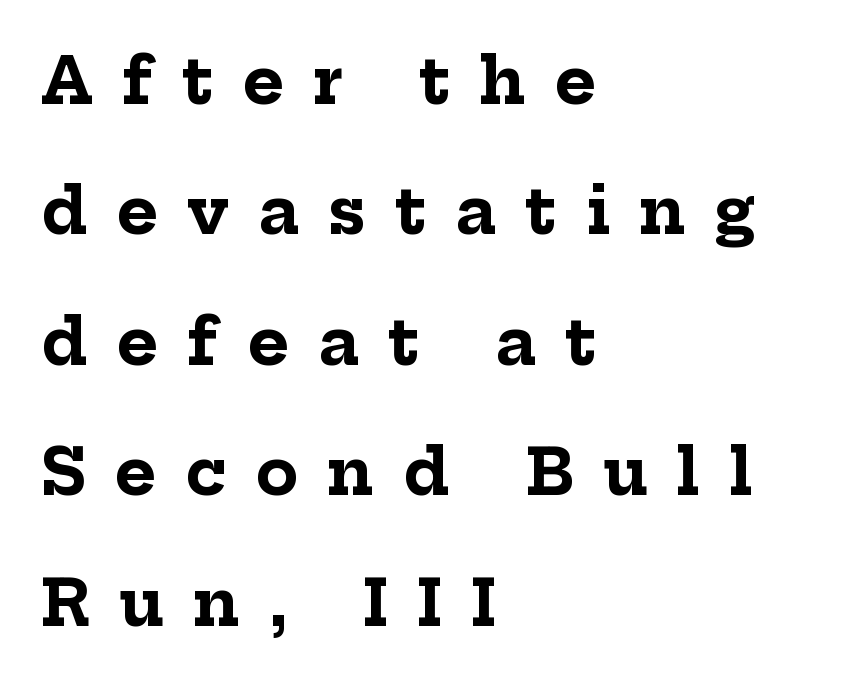
{"serif": "yes", "italic": "no", "bold": "yes", "weight": "bold", "width": "normal", "stroke_contrast": "low", "x_height": "medium", "monospaced": "no", "underline": "no", "align": "left", "line_spacing": "loose", "line_spacing_ratio": 2.07, "letter_spacing": "wide", "letter_spacing_em": 0.46, "glyph_px": 63}
